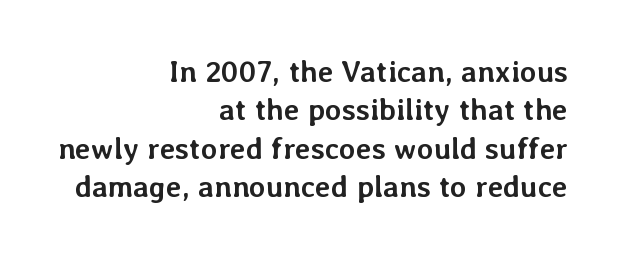
Q: Is the text bold? A: Yes.
Q: Is the text italic (slanted)? A: No, it is upright.
Q: Is the text underlined? A: No.
Q: How is the paragraph aligned? A: Right-aligned.
Q: Is the spacing between letters normal or unusually wide? A: Normal.
Q: Is the spacing between lines tight, normal or loose? A: Normal.
Q: Width (condensed, normal, or wide)? A: Normal.
Q: Stroke contrast? A: Low.
Q: x-height? A: Medium.
Q: Monospaced? A: No.
